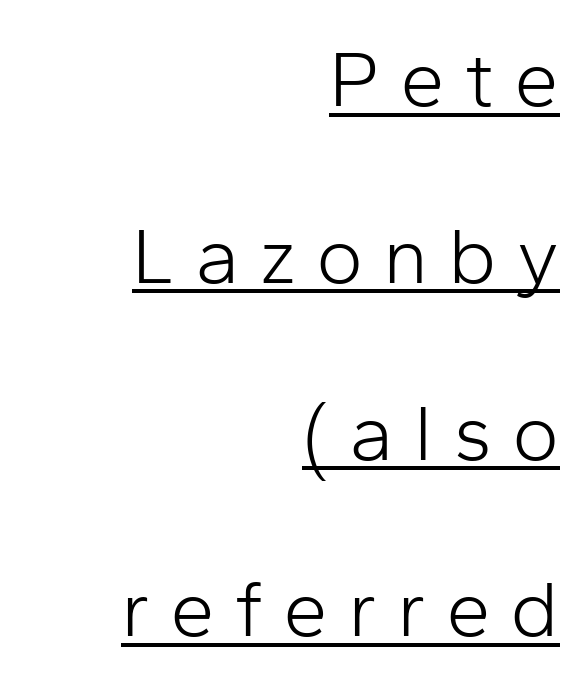
Q: Is the text bold? A: No.
Q: Is the text italic (slanted)? A: No, it is upright.
Q: Is the typeface a serif or a sans-serif typeface? A: Sans-serif.
Q: Is the text underlined? A: Yes.
Q: How is the paragraph aligned? A: Right-aligned.
Q: Is the spacing between letters normal or unusually wide? A: Unusually wide.
Q: Is the spacing between lines tight, normal or loose? A: Loose.
Q: Width (condensed, normal, or wide)? A: Normal.
Q: Stroke contrast? A: Low.
Q: x-height? A: Medium.
Q: Monospaced? A: No.
